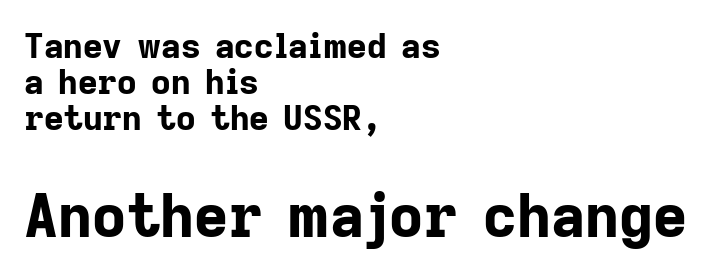
Nobody drew a line under any word here. Students, note that the glyphs here touch the page at normal intervals. Horizontal bands of white between lines are thin slivers. Bold? Absolutely — the strokes are thick and heavy.
